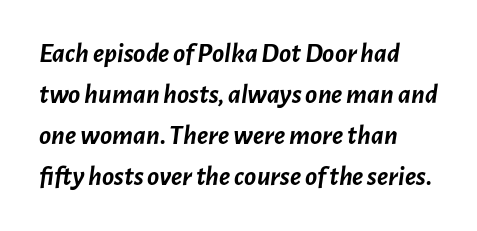
The image shows 28 px semibold type, italic (leaning right); set left-aligned, normal line spacing (1.47x), normal letter spacing, not underlined; low stroke contrast and a medium x-height.
